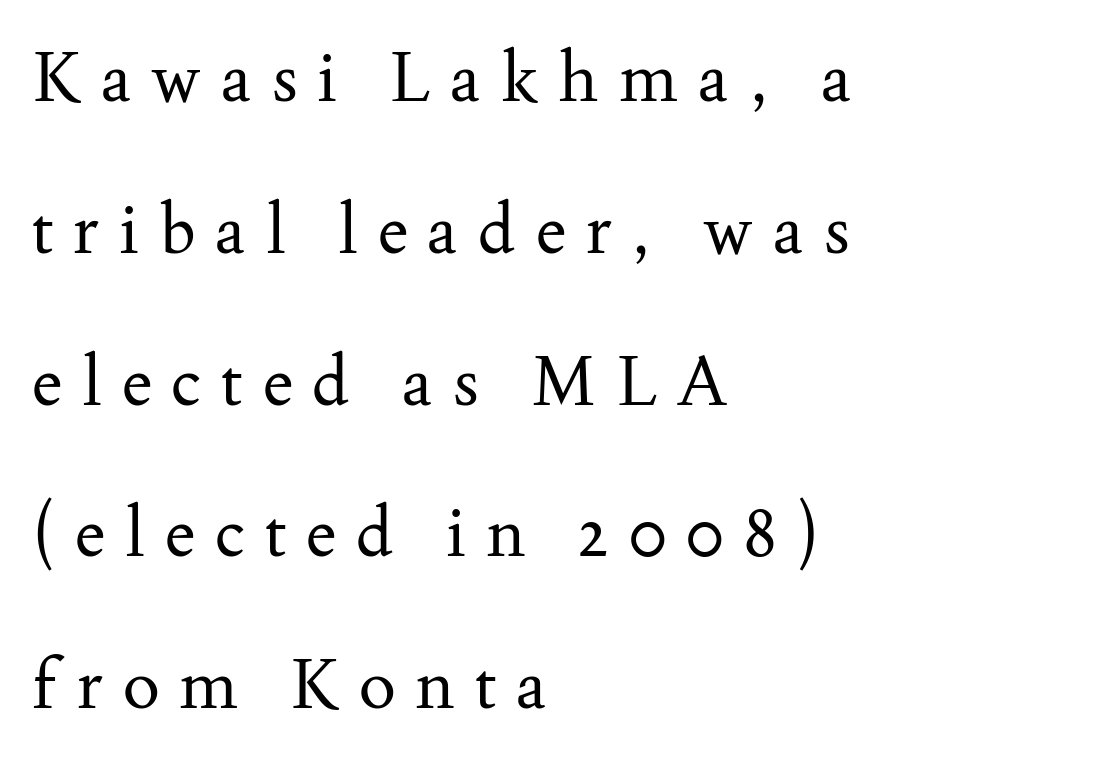
The image shows 69 px regular-weight serif type, upright; set left-aligned, loose line spacing (2.2x), unusually wide letter spacing (+0.29 em), not underlined; medium stroke contrast and a small x-height.
